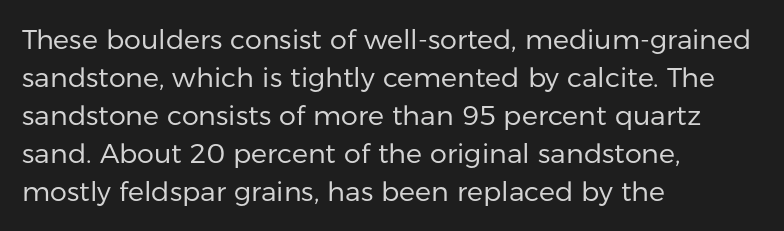
The designer left line spacing at the default. A classic flush-left, rag-right setting is used for this passage. The font sits on the lighter half of the weight spectrum, regular included. The letters stand straight up with perfectly vertical stems. No word sits above an underline.
